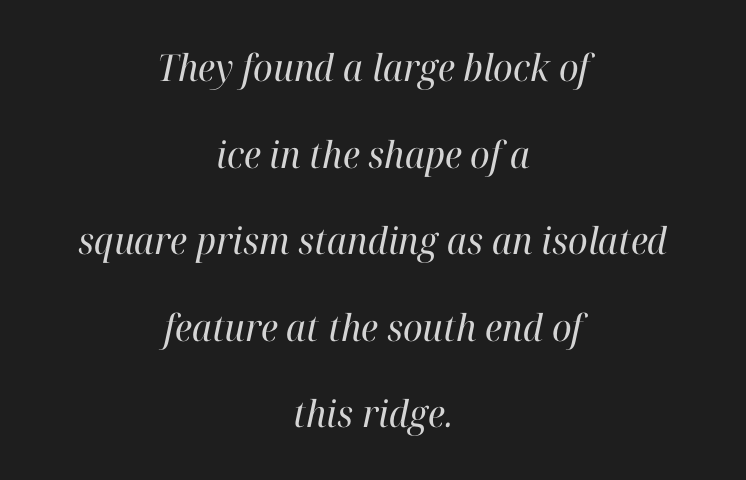
Q: Is the text bold? A: No.
Q: Is the text italic (slanted)? A: Yes, it leans right by about 12 degrees.
Q: Is the typeface a serif or a sans-serif typeface? A: Serif.
Q: Is the text underlined? A: No.
Q: How is the paragraph aligned? A: Centered.
Q: Is the spacing between letters normal or unusually wide? A: Normal.
Q: Is the spacing between lines tight, normal or loose? A: Loose.
Q: Width (condensed, normal, or wide)? A: Normal.
Q: Stroke contrast? A: High.
Q: x-height? A: Medium.
Q: Monospaced? A: No.
